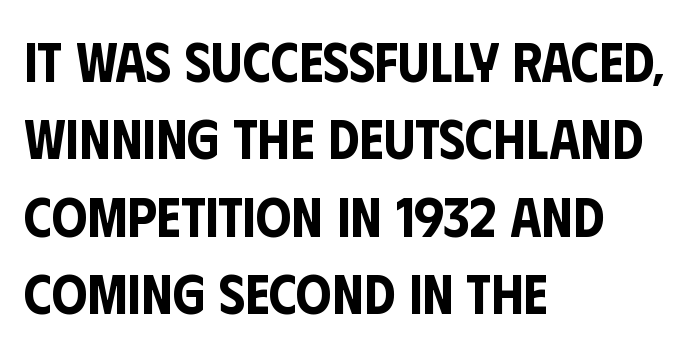
{"serif": "no", "italic": "no", "width": "condensed", "stroke_contrast": "low", "x_height": "large", "monospaced": "no", "underline": "no", "align": "left", "line_spacing": "normal", "line_spacing_ratio": 1.38, "letter_spacing": "normal", "letter_spacing_em": 0.0, "glyph_px": 56}
